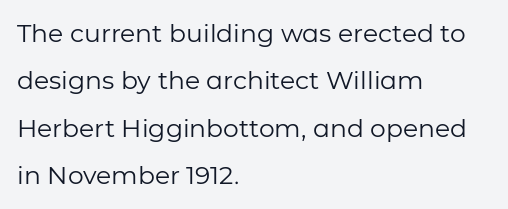
{"italic": "no", "bold": "no", "underline": "no", "align": "left", "line_spacing": "loose", "line_spacing_ratio": 1.9, "letter_spacing": "normal", "letter_spacing_em": 0.0, "glyph_px": 25}
